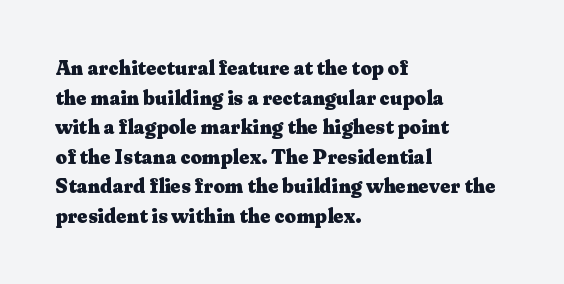
The image shows 20 px bold type, upright; set left-aligned, normal line spacing (1.48x), normal letter spacing, not underlined.
